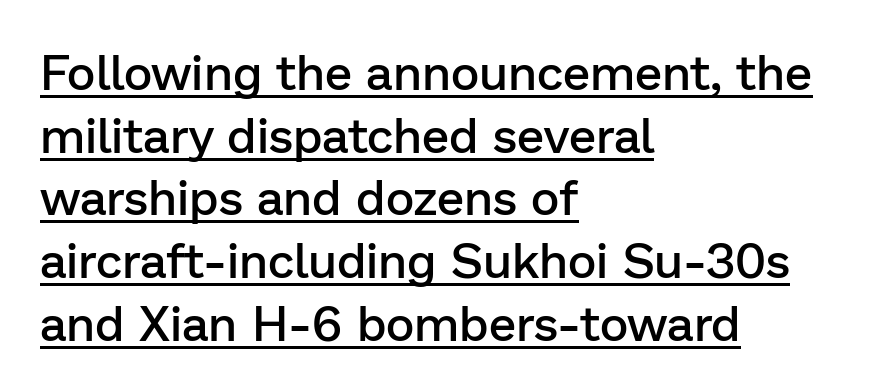
The image shows 49 px semibold sans-serif type, upright; set left-aligned, normal line spacing (1.28x), normal letter spacing, underlined; low stroke contrast and a medium x-height.
